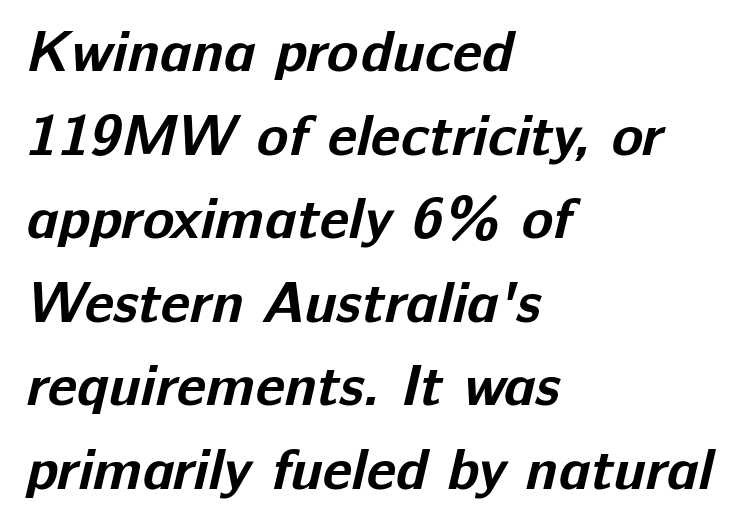
{"serif": "no", "bold": "yes", "weight": "bold", "width": "normal", "stroke_contrast": "low", "x_height": "medium", "monospaced": "no", "underline": "no", "align": "left", "line_spacing": "normal", "line_spacing_ratio": 1.44, "letter_spacing": "normal", "letter_spacing_em": 0.0, "glyph_px": 58}
